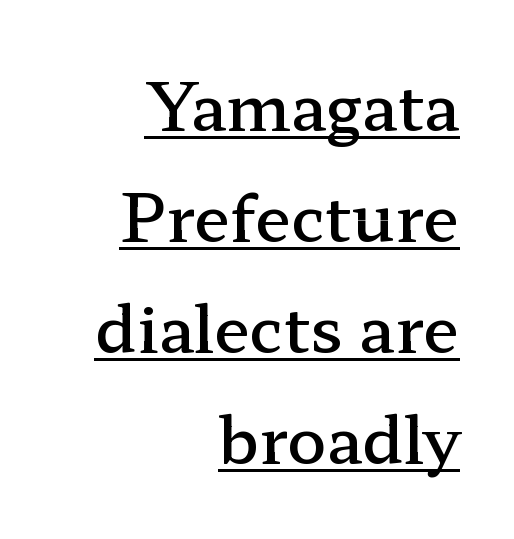
The image shows 65 px semibold, wide serif type, upright; set right-aligned, line spacing 1.71x, normal letter spacing, underlined; low stroke contrast and a medium x-height.
